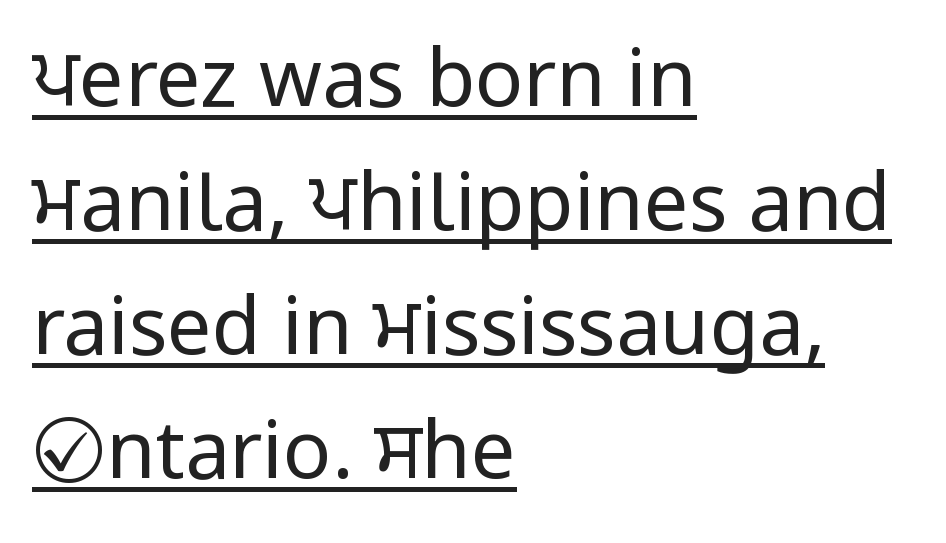
Q: Is the text bold? A: No.
Q: Is the text italic (slanted)? A: No, it is upright.
Q: Is the typeface a serif or a sans-serif typeface? A: Sans-serif.
Q: Is the text underlined? A: Yes.
Q: How is the paragraph aligned? A: Left-aligned.
Q: Is the spacing between letters normal or unusually wide? A: Normal.
Q: Is the spacing between lines tight, normal or loose? A: Normal.
Q: Width (condensed, normal, or wide)? A: Condensed.
Q: Stroke contrast? A: Low.
